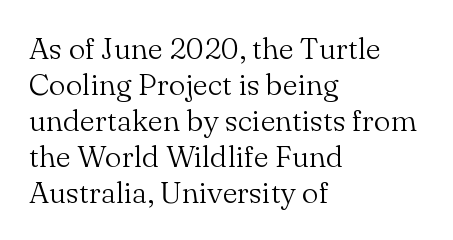
{"serif": "yes", "italic": "no", "bold": "no", "weight": "light", "width": "normal", "stroke_contrast": "medium", "x_height": "small", "monospaced": "no", "underline": "no", "align": "left", "line_spacing_ratio": 1.2, "letter_spacing": "normal", "letter_spacing_em": 0.0, "glyph_px": 30}
